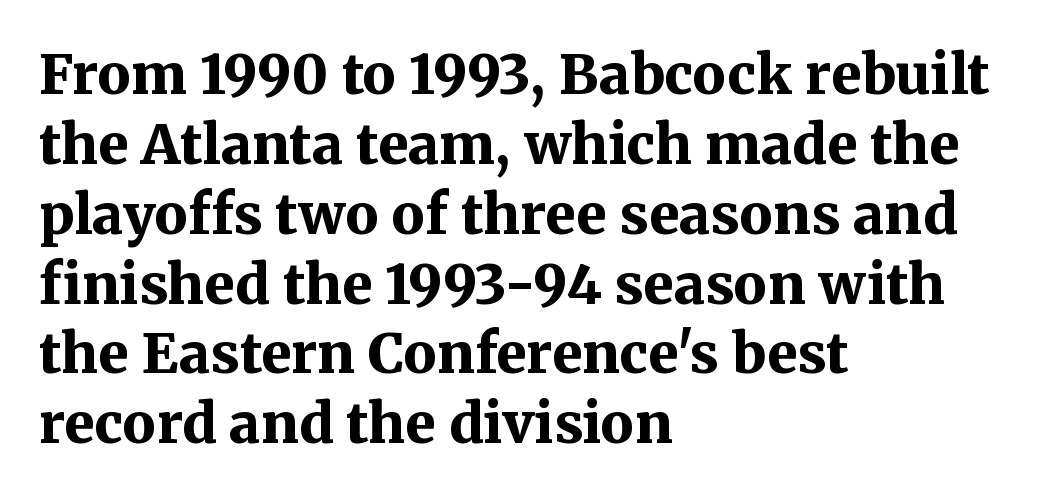
{"serif": "yes", "italic": "no", "bold": "yes", "weight": "bold", "width": "normal", "stroke_contrast": "medium", "x_height": "medium", "monospaced": "no", "underline": "no", "align": "left", "line_spacing": "normal", "line_spacing_ratio": 1.27, "letter_spacing": "normal", "letter_spacing_em": 0.0, "glyph_px": 55}
